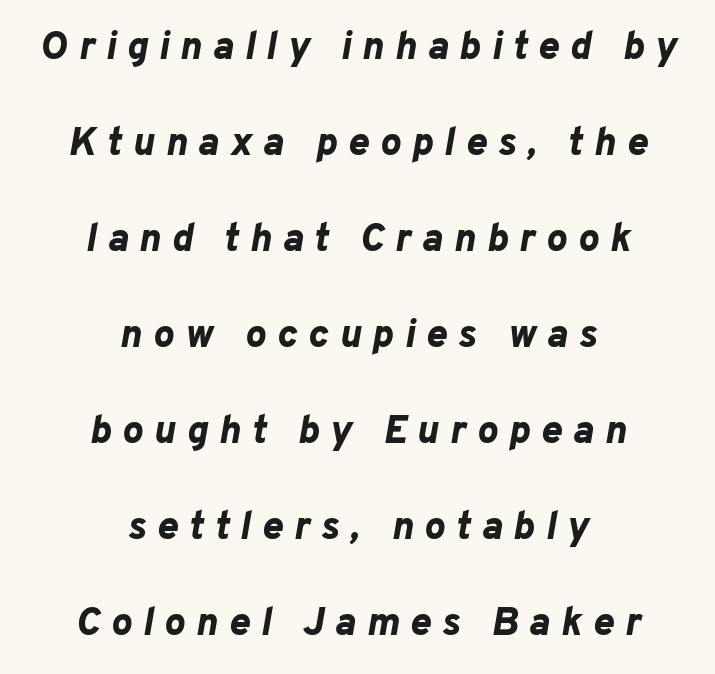
This sample is center-justified, so both line endings float freely. Character widths vary here, with narrow letters taking less room than wide ones. Is the type slanted? Yes — the strokes lean at a clear angle. The gaps between neighbouring characters are conspicuously large.
